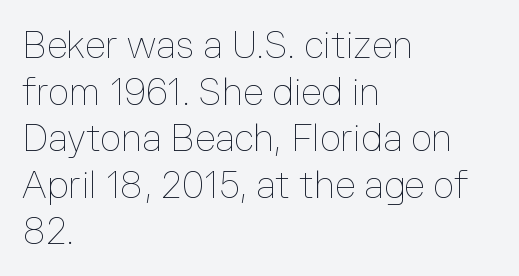
Q: Is the text bold? A: No.
Q: Is the text italic (slanted)? A: No, it is upright.
Q: Is the text underlined? A: No.
Q: How is the paragraph aligned? A: Left-aligned.
Q: Is the spacing between letters normal or unusually wide? A: Normal.
Q: Is the spacing between lines tight, normal or loose? A: Normal.
Q: Width (condensed, normal, or wide)? A: Normal.
Q: Stroke contrast? A: Low.
Q: x-height? A: Medium.
Q: Monospaced? A: No.
